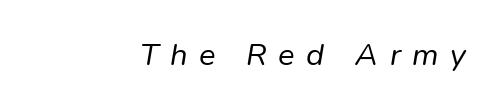
Between one letter and the next there's a generous, obvious gap. If you drew a line through each stem, it would be angled. No heavy texture on the line: the type isn't bold. The rendering uses natural spacing where letterforms have individual widths.
